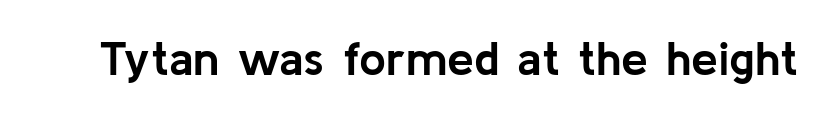
The image shows 48 px semibold sans-serif type, upright; set normal letter spacing, not underlined; low stroke contrast and a medium x-height.
